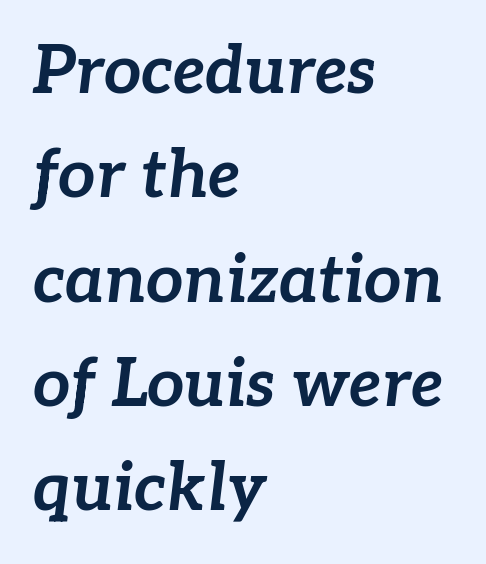
Q: Is the text bold? A: Yes.
Q: Is the text italic (slanted)? A: Yes, it leans right by about 7 degrees.
Q: Is the text underlined? A: No.
Q: How is the paragraph aligned? A: Left-aligned.
Q: Is the spacing between letters normal or unusually wide? A: Normal.
Q: Is the spacing between lines tight, normal or loose? A: Normal.
Q: Width (condensed, normal, or wide)? A: Normal.
Q: Stroke contrast? A: Low.
Q: x-height? A: Medium.
Q: Monospaced? A: No.
